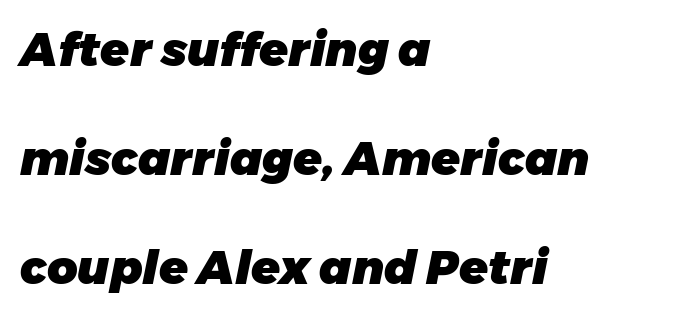
Q: Is the text bold? A: Yes.
Q: Is the text italic (slanted)? A: Yes, it leans right by about 11 degrees.
Q: Is the text underlined? A: No.
Q: How is the paragraph aligned? A: Left-aligned.
Q: Is the spacing between letters normal or unusually wide? A: Normal.
Q: Is the spacing between lines tight, normal or loose? A: Loose.
Q: Width (condensed, normal, or wide)? A: Normal.
Q: Stroke contrast? A: Low.
Q: x-height? A: Medium.
Q: Monospaced? A: No.
